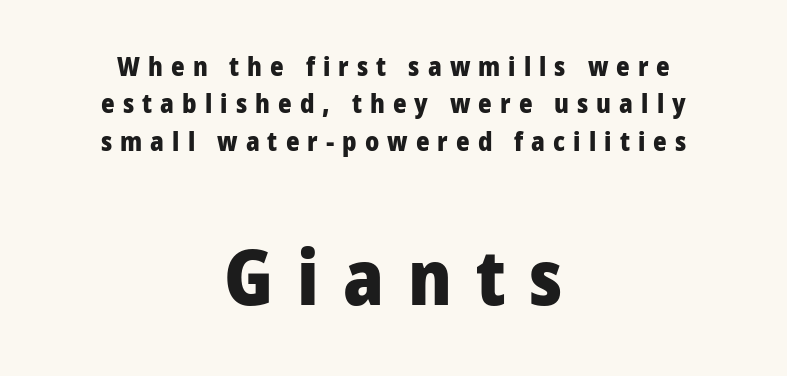
{"serif": "no", "italic": "no", "bold": "yes", "weight": "heavy", "width": "normal", "stroke_contrast": "low", "x_height": "medium", "monospaced": "no", "underline": "no", "align": "center", "line_spacing": "normal", "line_spacing_ratio": 1.44, "letter_spacing": "wide", "letter_spacing_em": 0.31, "larger_block": "second", "size_ratio": 2.96, "glyph_px": 77}
